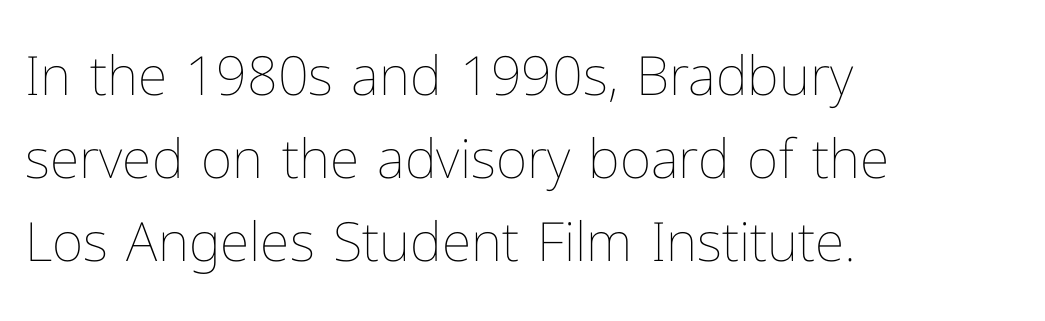
The image shows 54 px thin type, upright; set left-aligned, normal line spacing (1.54x), normal letter spacing, not underlined; low stroke contrast and a medium x-height.
